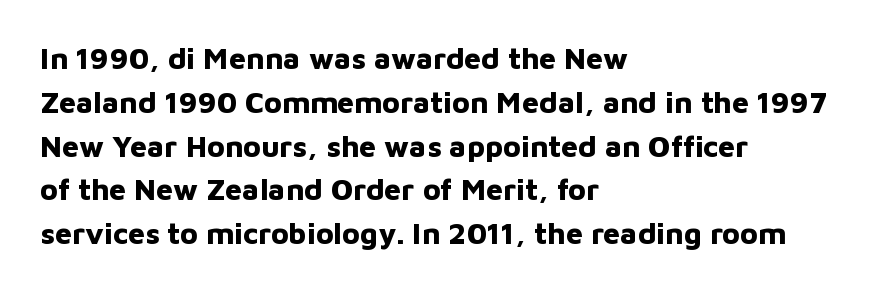
The image shows 30 px bold sans-serif type, upright; set left-aligned, normal line spacing (1.46x), normal letter spacing, not underlined; low stroke contrast and a medium x-height.
